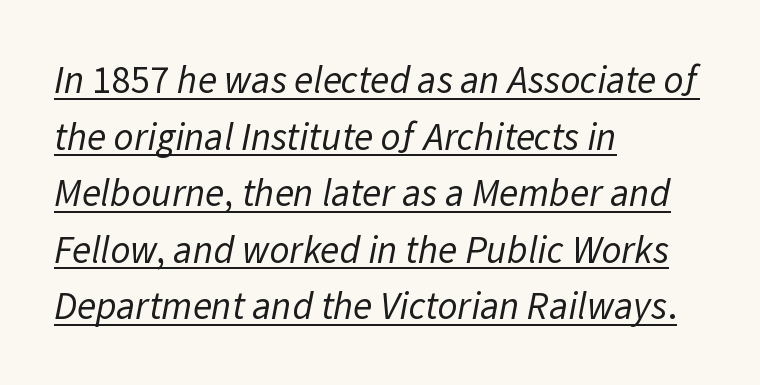
Each word holds together tightly as a unit, with standard inter-letter gaps. You could not count columns in this text — the font is proportionally spaced. The lines in this sample share a left origin and differ only in where they stop. This sample carries an underscore along the baseline area. These lines sit exactly where default settings would place them.
